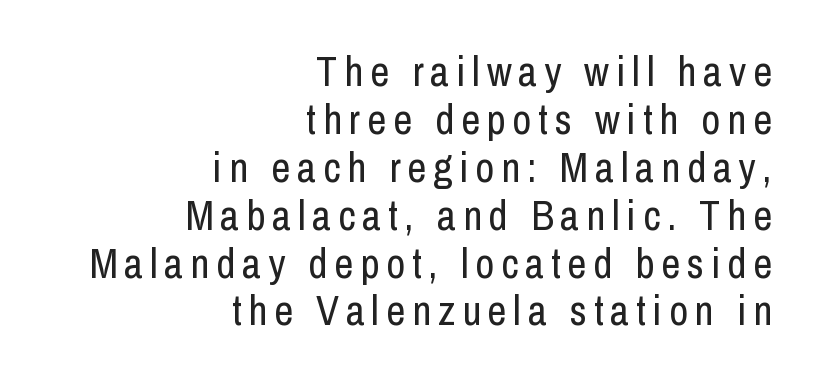
The image shows 42 px regular-weight, condensed sans-serif type, upright; set right-aligned, tight line spacing (1.14x), not underlined; low stroke contrast and a medium x-height.
